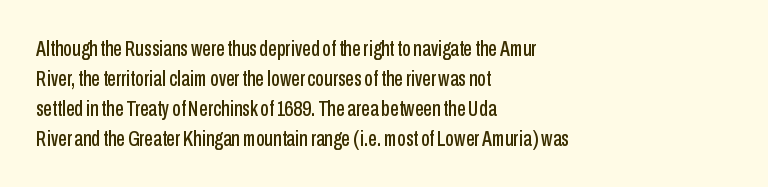
The image shows 22 px text type, upright; set left-aligned, normal line spacing (1.36x), normal letter spacing, not underlined.
